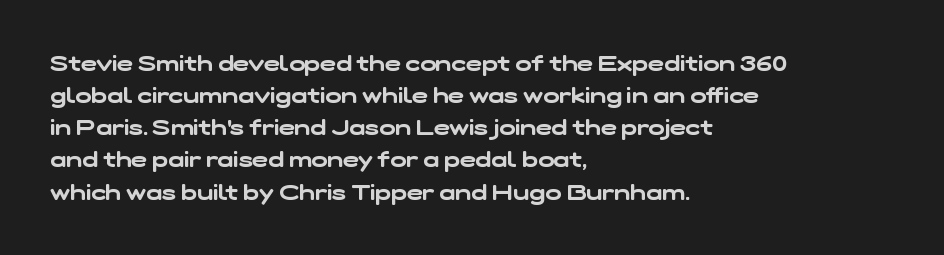
{"underline": "no", "align": "left", "line_spacing": "normal", "line_spacing_ratio": 1.53, "letter_spacing": "normal", "letter_spacing_em": 0.0, "glyph_px": 21}
